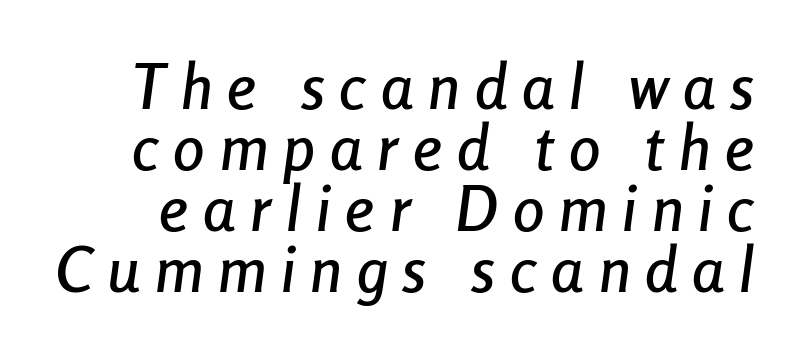
{"italic": "yes", "lean": "right", "slant_degrees": 8, "width": "condensed", "stroke_contrast": "low", "x_height": "medium", "monospaced": "no", "underline": "no", "line_spacing": "tight", "line_spacing_ratio": 0.97, "letter_spacing": "wide", "letter_spacing_em": 0.24, "glyph_px": 63}
